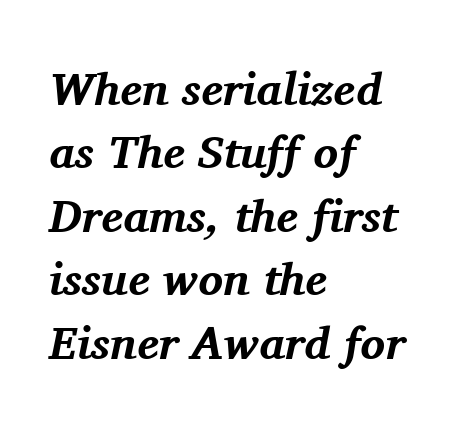
The image shows 46 px bold serif type, italic (leaning right); set left-aligned, normal line spacing (1.38x), normal letter spacing, not underlined; medium stroke contrast and a medium x-height.
